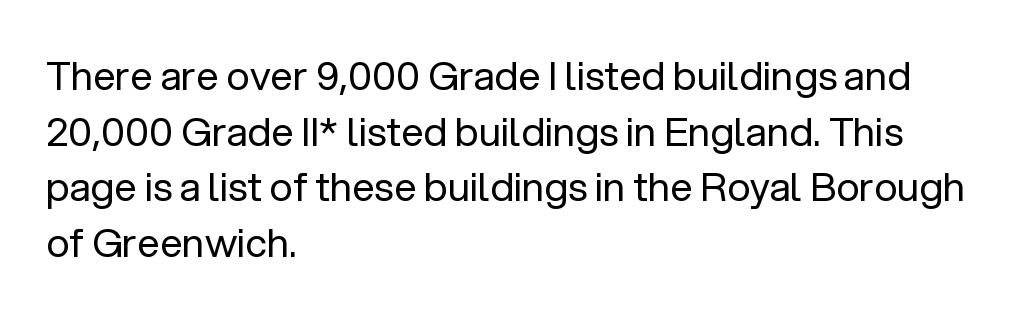
The lines in this sample share a left origin and differ only in where they stop. A typesetter would mark this as roman, not italic. The weight tops out at a normal text grade. This sample has the flowing, uneven cadence of proportional lettering.
